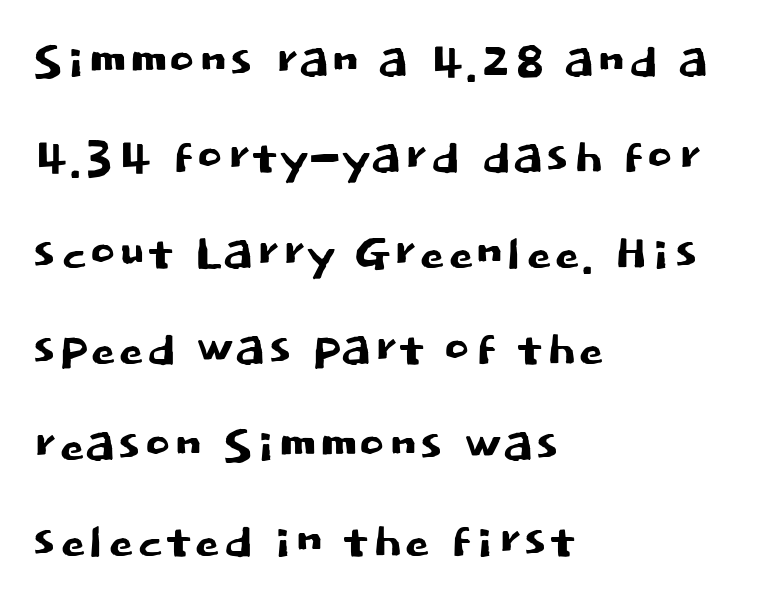
{"serif": "no", "italic": "no", "width": "normal", "stroke_contrast": "low", "x_height": "large", "monospaced": "no", "underline": "no", "align": "left", "line_spacing": "normal", "line_spacing_ratio": 1.5, "letter_spacing": "normal", "letter_spacing_em": 0.0, "glyph_px": 64}
